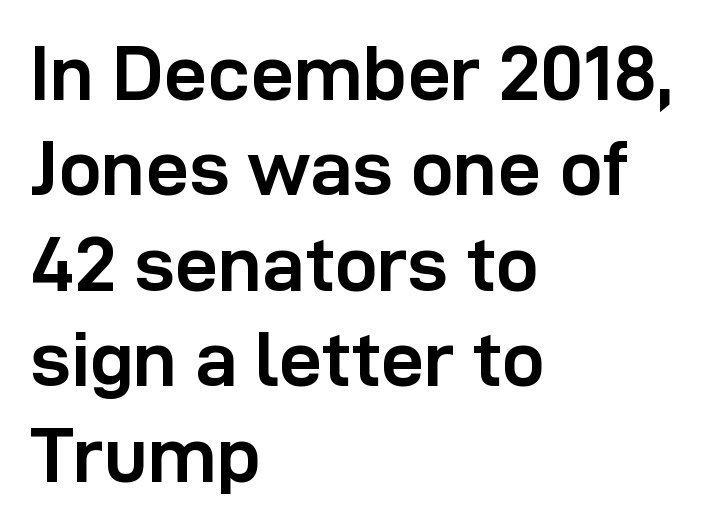
{"serif": "no", "italic": "no", "bold": "yes", "weight": "semibold", "width": "normal", "stroke_contrast": "low", "x_height": "medium", "monospaced": "no", "underline": "no", "align": "left", "line_spacing_ratio": 1.24, "letter_spacing": "normal", "letter_spacing_em": 0.0, "glyph_px": 77}
